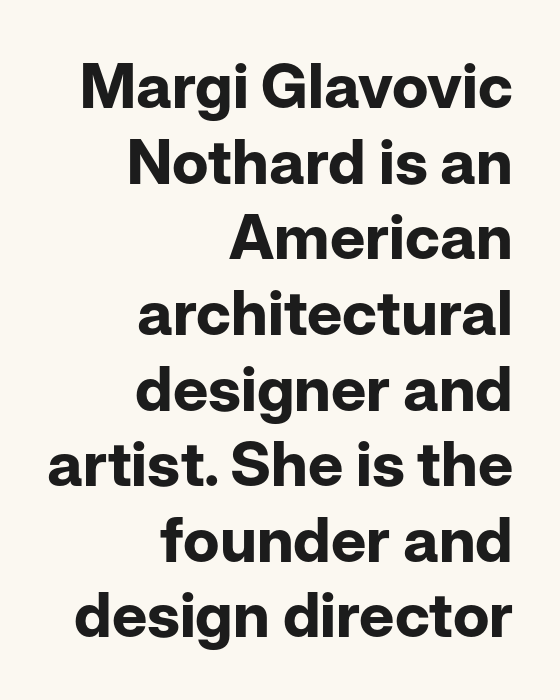
The image shows 62 px bold sans-serif type, upright; set right-aligned, line spacing 1.22x, normal letter spacing, not underlined; low stroke contrast and a medium x-height.
